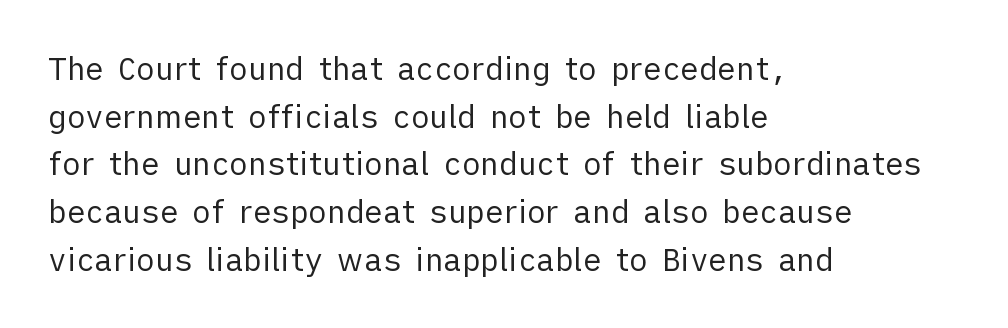
The image shows 31 px regular-weight sans-serif type, upright; set left-aligned, normal line spacing (1.54x), normal letter spacing, not underlined; low stroke contrast and a medium x-height.
